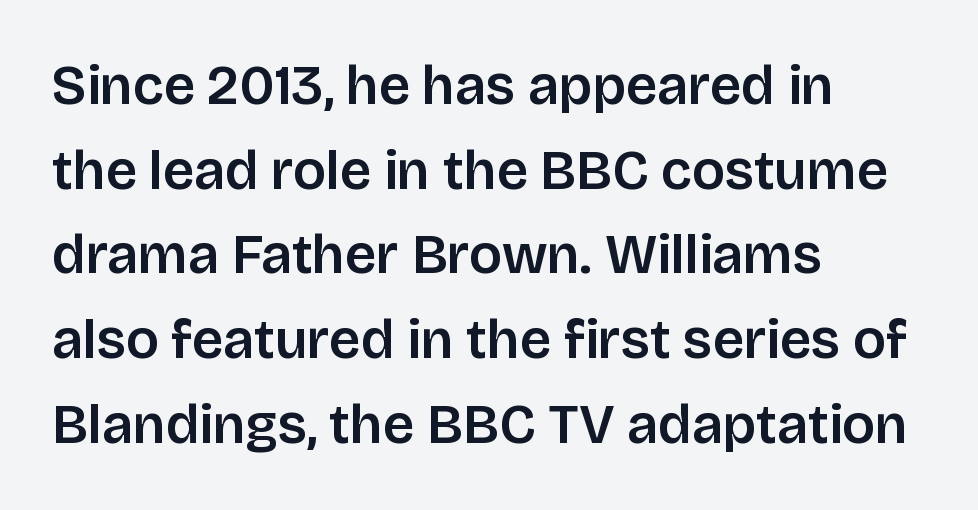
{"serif": "no", "italic": "no", "width": "normal", "stroke_contrast": "low", "x_height": "large", "monospaced": "no", "underline": "no", "align": "left", "line_spacing": "normal", "line_spacing_ratio": 1.54, "letter_spacing": "normal", "letter_spacing_em": 0.0, "glyph_px": 55}
